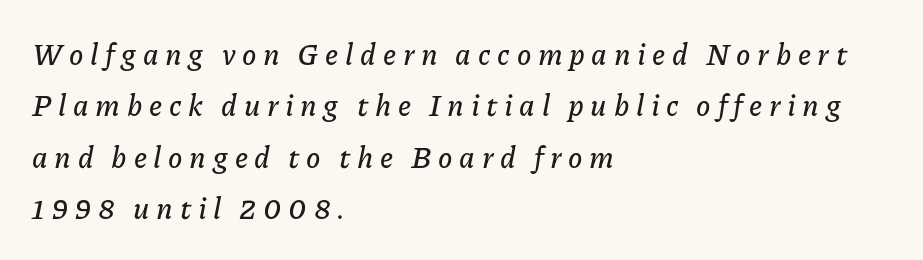
{"italic": "yes", "lean": "right", "slant_degrees": 11, "width": "normal", "stroke_contrast": "low", "x_height": "medium", "monospaced": "no", "underline": "no", "align": "left", "line_spacing_ratio": 1.77, "letter_spacing": "wide", "letter_spacing_em": 0.23, "glyph_px": 29}
